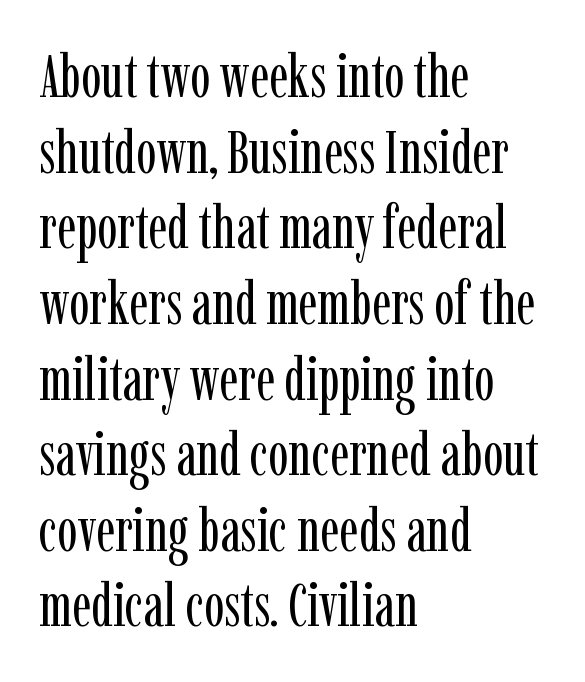
The image shows 61 px regular-weight, condensed serif type, upright; set left-aligned, line spacing 1.24x, normal letter spacing, not underlined; low stroke contrast and a medium x-height.
